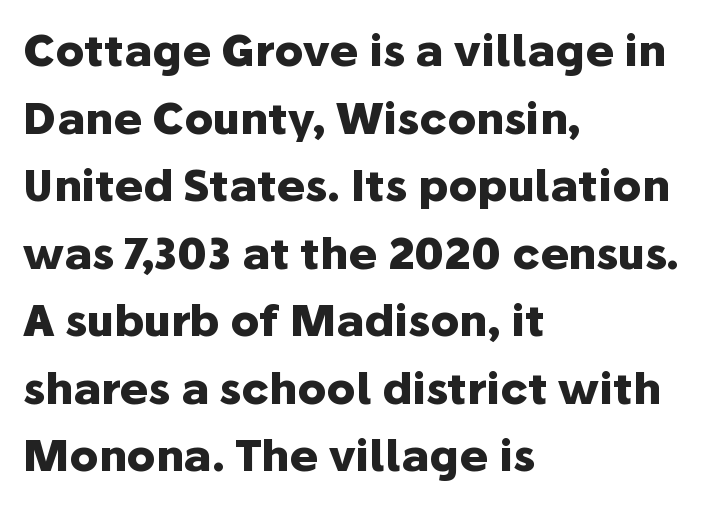
Typeset ragged right — the left edge is the straight one. Does the lettering tilt? It doesn't — this is upright. Do the characters align in a grid? No, the font is proportional. This rendering leaves character spacing at its baseline value. No feet cap the strokes, marking this as sans-serif type. A bare baseline throughout the passage.
